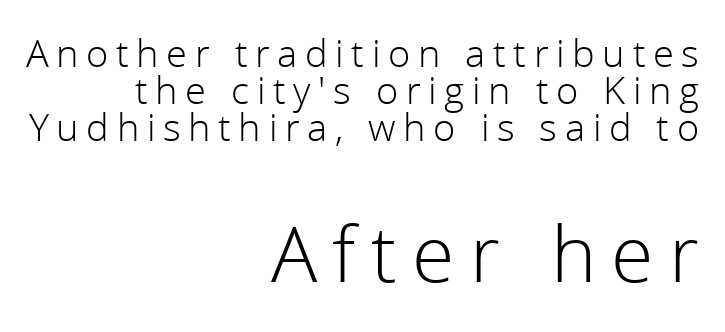
The image shows 77 px light sans-serif type, upright; set right-aligned, tight line spacing (0.98x), unusually wide letter spacing (+0.2 em), not underlined; the second (bottom) block is 2.03x larger; a medium x-height.
